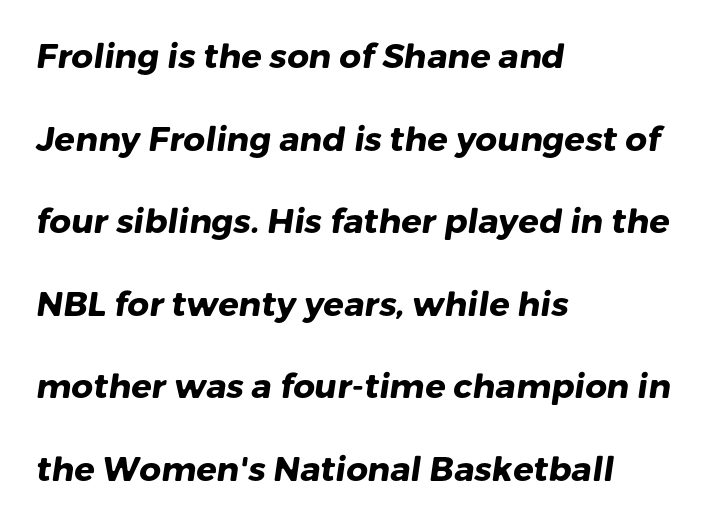
Type without underlining. You could not count columns in this text — the font is proportionally spaced. Honestly, the rows look like they've been pulled way apart. Classification — sans serif. Each line starts at the same left margin while the right side varies.
